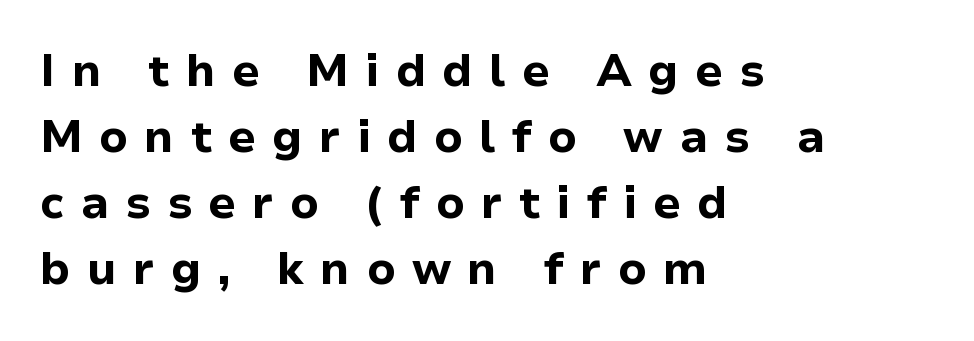
{"serif": "no", "italic": "no", "bold": "yes", "weight": "bold", "width": "normal", "stroke_contrast": "low", "x_height": "medium", "monospaced": "no", "underline": "no", "align": "left", "line_spacing": "normal", "line_spacing_ratio": 1.47, "letter_spacing": "wide", "letter_spacing_em": 0.36, "glyph_px": 45}
